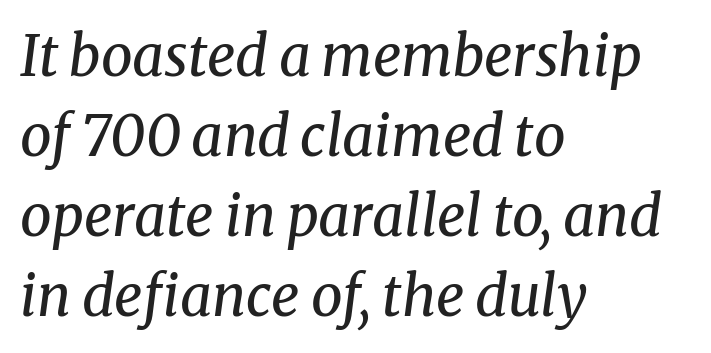
{"serif": "yes", "italic": "yes", "lean": "right", "slant_degrees": 8, "bold": "no", "weight": "regular", "width": "normal", "stroke_contrast": "medium", "x_height": "medium", "monospaced": "no", "underline": "no", "align": "left", "line_spacing": "normal", "line_spacing_ratio": 1.43, "letter_spacing": "normal", "letter_spacing_em": 0.0, "glyph_px": 56}
